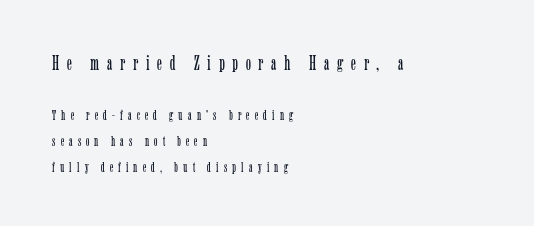
Q: Is the text bold? A: No.
Q: Is the text italic (slanted)? A: No, it is upright.
Q: Is the text underlined? A: No.
Q: How is the paragraph aligned? A: Left-aligned.
Q: Is the spacing between letters normal or unusually wide? A: Unusually wide.
Q: Which block of text is set in a larger size, the first (top) or the second (bottom)? A: The first (top) one.
